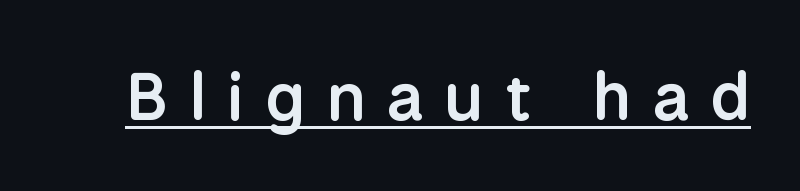
Tracking value appears strongly positive — letters spread wide. What kind of face is this? One without serifs — a sans. Emphasis by weight is partial: semibold. A roman cut, with each character standing at attention. The rendering uses natural spacing where letterforms have individual widths. Glance below the letters and you will spot a drawn line.
